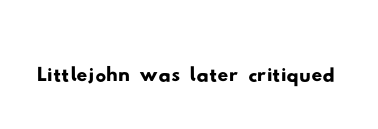
The image shows 54 px wide sans-serif type; set normal letter spacing, not underlined; low stroke contrast and a small x-height.
